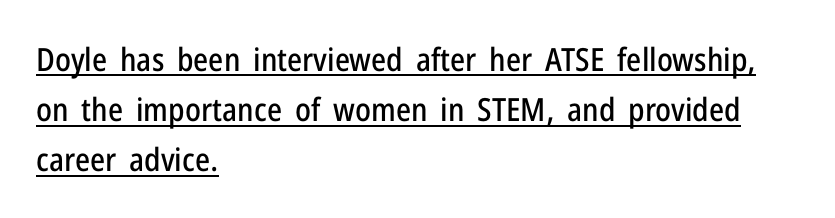
{"serif": "no", "italic": "no", "width": "condensed", "stroke_contrast": "low", "x_height": "medium", "monospaced": "no", "underline": "yes", "align": "left", "line_spacing": "normal", "line_spacing_ratio": 1.57, "letter_spacing": "normal", "letter_spacing_em": 0.0, "glyph_px": 32}
